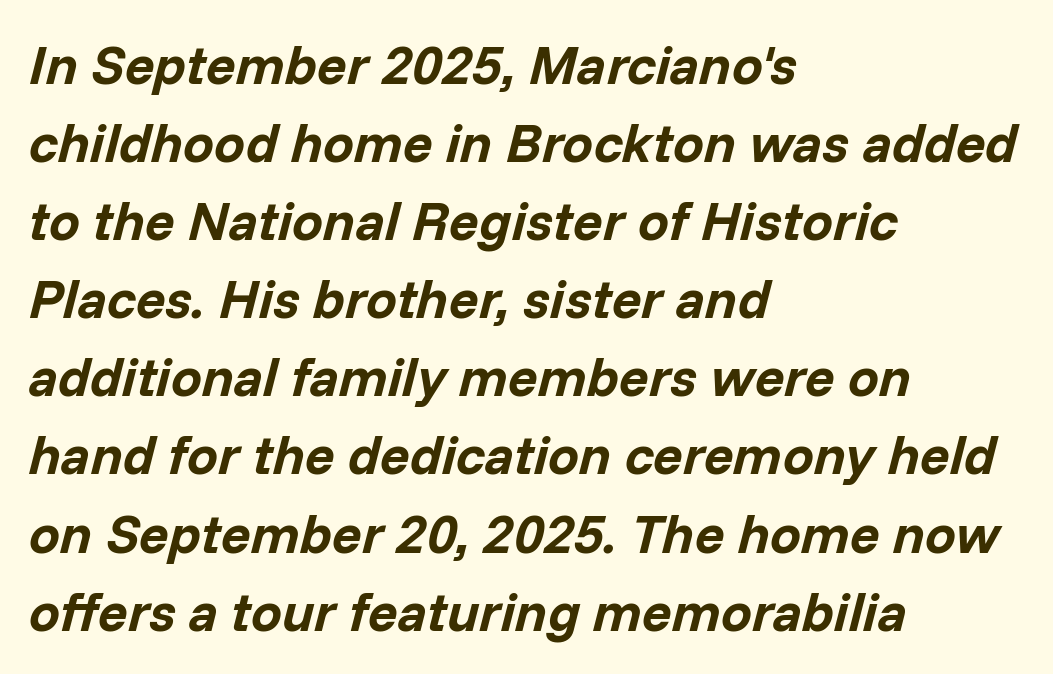
Chunky letters — that's bold for sure. A typesetter would call this proportional, since set widths differ per character. Slant detected: the letters are inclined. Descenders are the only things crossing below the line. Between one letter and the next there's only the usual sliver of space. Alignment: flush left.
